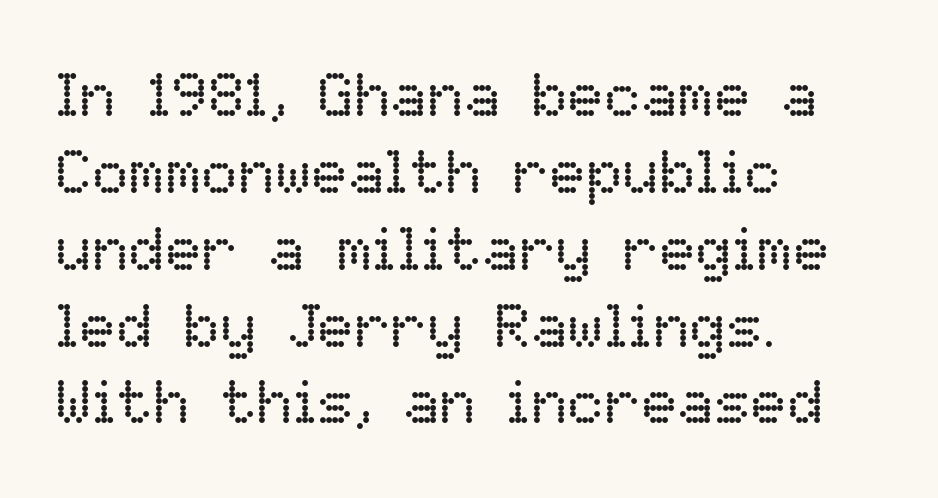
It's the straight-up-and-down kind of type. Quick note: interline space is typical. Proportional: the letters do not fall into vertical columns. Underlining? Definitely not there.
